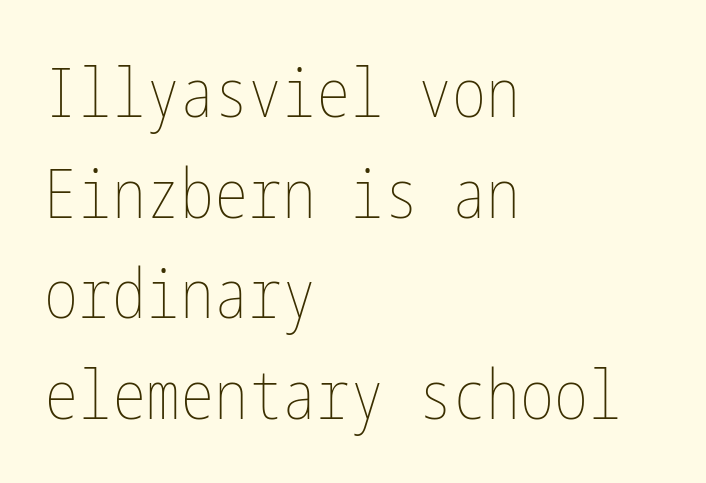
{"italic": "no", "bold": "no", "weight": "thin", "width": "condensed", "stroke_contrast": "low", "x_height": "medium", "underline": "no", "align": "left", "line_spacing": "normal", "line_spacing_ratio": 1.48, "letter_spacing": "normal", "letter_spacing_em": 0.0, "glyph_px": 68}
